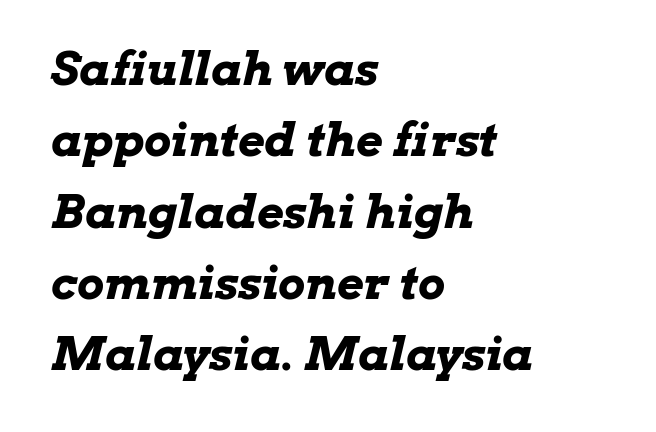
The image shows 46 px bold, wide type, italic (leaning right); set left-aligned, normal line spacing (1.55x), normal letter spacing, not underlined; low stroke contrast and a medium x-height.
